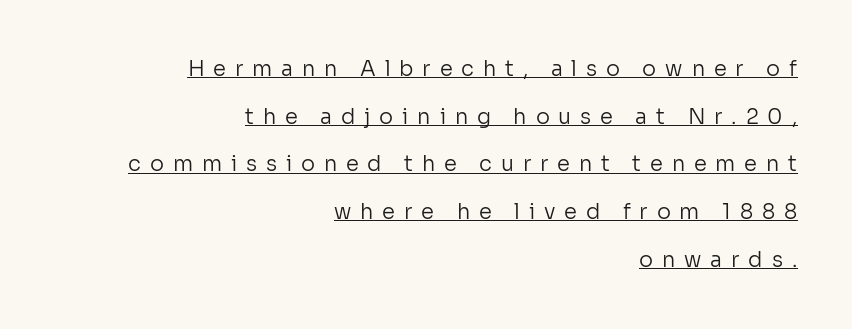
The image shows 21 px text type, upright; set right-aligned, loose line spacing (2.27x), unusually wide letter spacing (+0.42 em), underlined.
